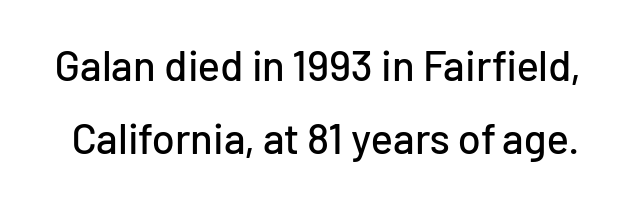
The image shows 42 px sans-serif type, upright; set line spacing 1.73x, normal letter spacing, not underlined; low stroke contrast and a medium x-height.
